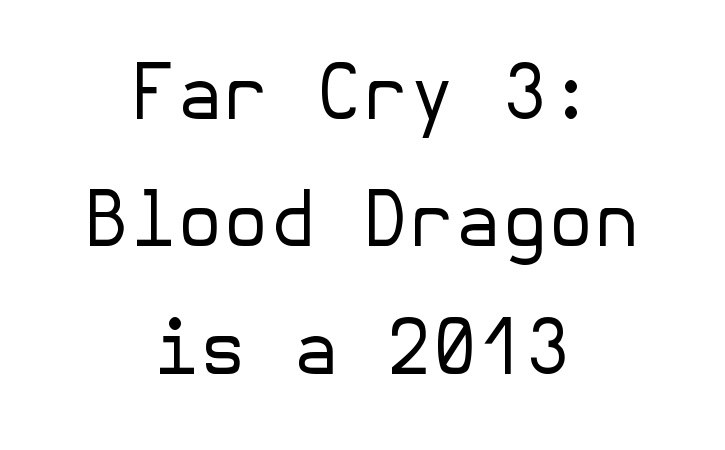
The image shows 75 px regular-weight sans-serif type, upright; set centered, normal line spacing (1.7x), normal letter spacing, not underlined; low stroke contrast and a medium x-height.
